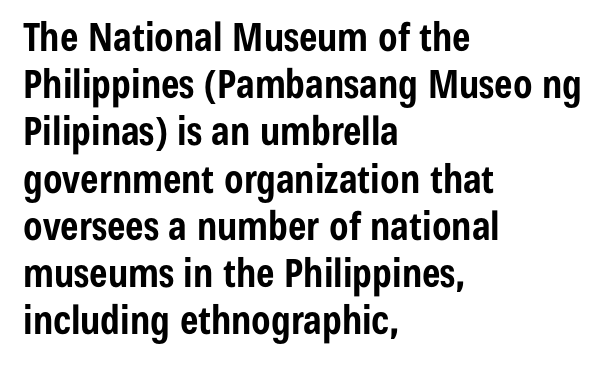
Descenders hang freely into open space. The gaps between neighbouring characters are ordinary and unremarkable. A dark, heavy texture on the line: the type is bold. Type style note: lacks serifs.
